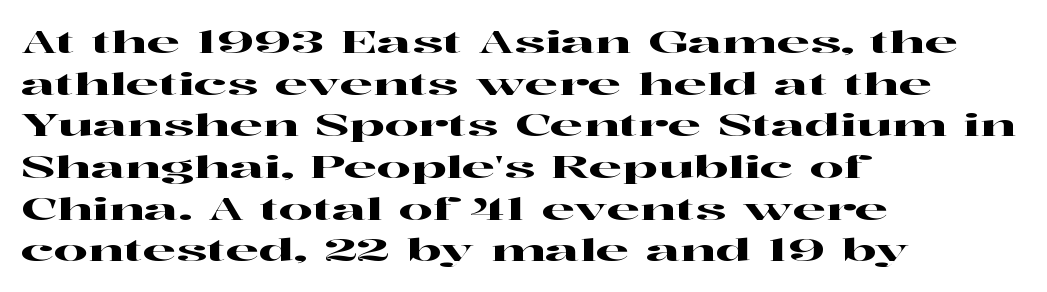
The image shows 30 px wide serif type, upright; set left-aligned, normal line spacing (1.39x), normal letter spacing, not underlined; high stroke contrast and a medium x-height.
